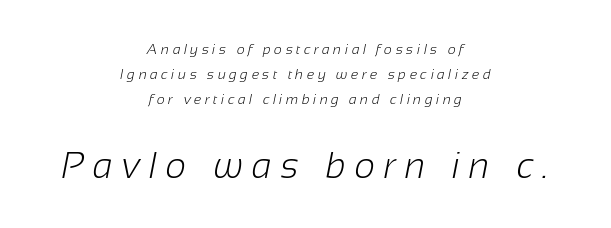
{"serif": "no", "bold": "no", "weight": "light", "width": "normal", "stroke_contrast": "low", "x_height": "medium", "monospaced": "no", "underline": "no", "align": "center", "line_spacing_ratio": 1.8, "letter_spacing": "wide", "letter_spacing_em": 0.25, "larger_block": "second", "size_ratio": 2.57, "glyph_px": 36}
